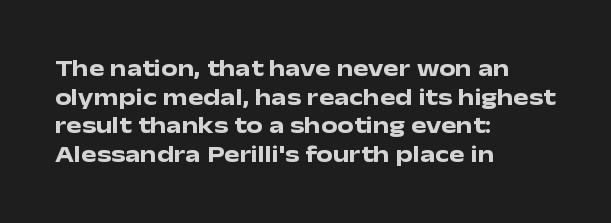
In CSS terms this would be text-align: left. On the weight axis this lands at bold, roughly 700. No word sits above an underline. Regarding leading, the lines here are spaced in the standard way. Quick note: not italic, upright. Glyph-to-glyph distance matches everyday printed text.
